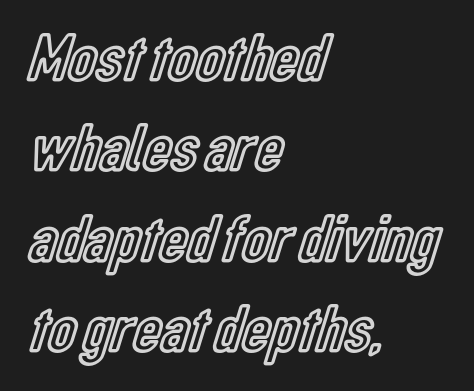
{"width": "condensed", "x_height": "medium", "monospaced": "no", "underline": "no", "align": "left", "line_spacing": "normal", "line_spacing_ratio": 1.33, "letter_spacing": "normal", "letter_spacing_em": 0.0, "glyph_px": 68}
